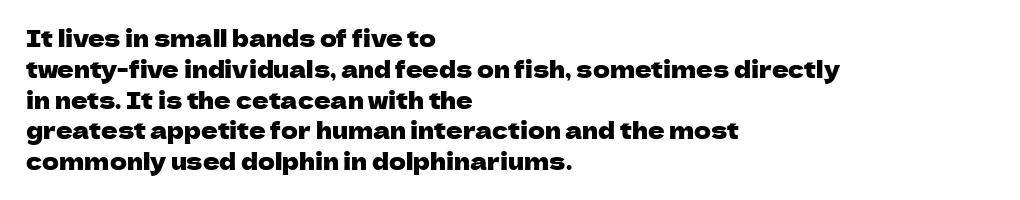
The glyphs are unaccompanied by any horizontal stroke below them. Quick note: not italic, upright. Each word holds together tightly as a unit, with standard inter-letter gaps. The paragraph shown leans on its left margin. Does the leading feel generous? No, just average.
